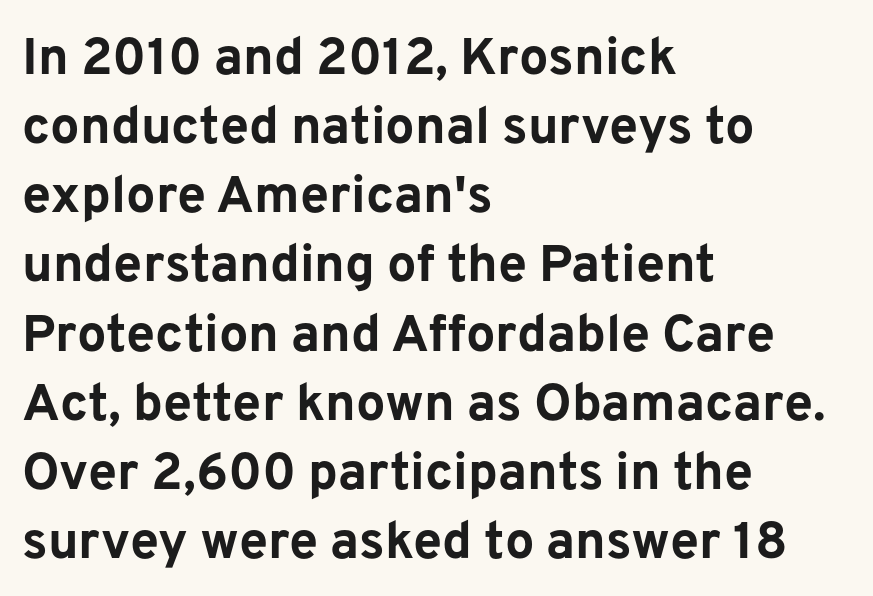
Each word holds together tightly as a unit, with standard inter-letter gaps. Think of a printed novel: that variable character pitch is what you see here. The zone under the glyphs is completely vacant. It's the straight-up-and-down kind of type. Does the copy run flush right? No — it runs flush left. Look at the stroke-to-counter ratio: heavy, a bold.
